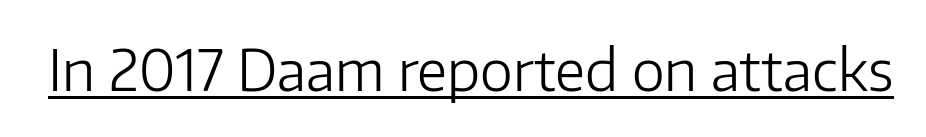
Nothing heavy about these letters — not bold at all. Grotesque or geometric, the face here clearly has no serifs. The lettering holds an erect, upright posture throughout. There is no visible air inserted between adjacent glyphs. The face used here appears with an underline applied.
